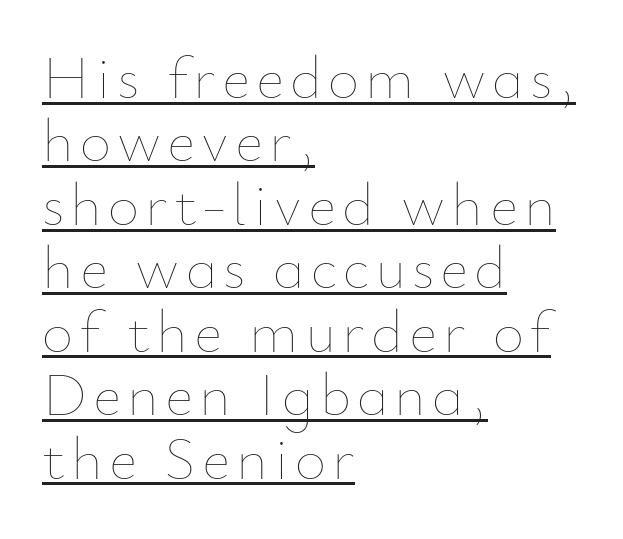
{"italic": "no", "bold": "no", "weight": "thin", "width": "normal", "stroke_contrast": "low", "x_height": "small", "monospaced": "no", "underline": "yes", "align": "left", "line_spacing": "tight", "line_spacing_ratio": 1.04, "glyph_px": 61}
